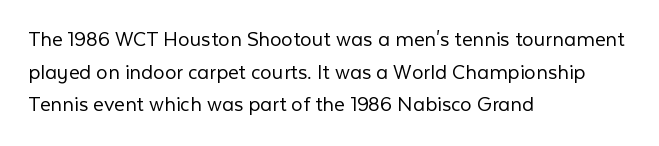
{"italic": "no", "bold": "no", "underline": "no", "align": "left", "line_spacing": "normal", "line_spacing_ratio": 1.42, "letter_spacing": "normal", "letter_spacing_em": 0.0, "glyph_px": 23}
